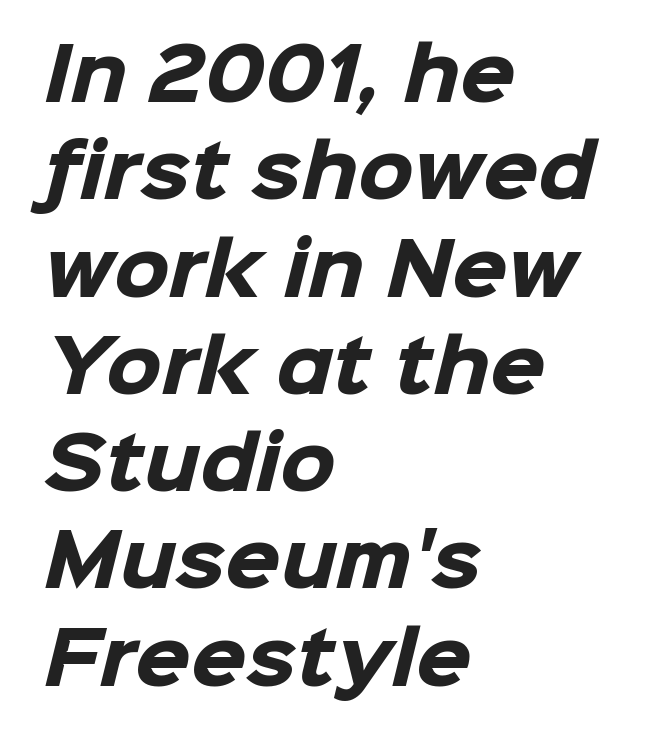
The image shows 71 px heavy sans-serif type; set left-aligned, normal line spacing (1.37x), normal letter spacing, not underlined; low stroke contrast and a medium x-height.
